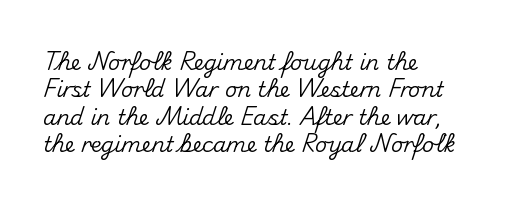
You could call the tracking neutral — neither tight nor loose. Honestly, there is no underline to notice here at all. Compared with a centered layout, this one pins lines to the left instead. Interline gaps are of average width in this sample.
